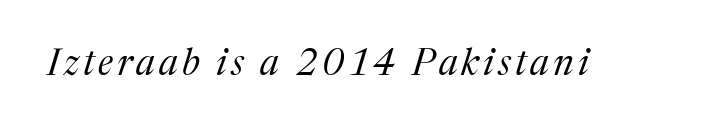
No letter is thick-stroked: the sample isn't bold. Old-style or modern, the face here clearly has serifs. Character widths vary here, with narrow letters taking less room than wide ones. The specimen reads as italic at a glance. This rendering features lettering with no underline.
